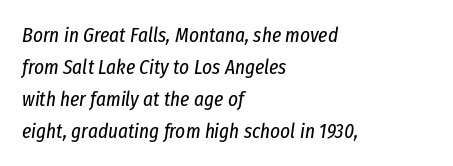
Q: Is the text bold? A: No.
Q: Is the text italic (slanted)? A: Yes, it leans right by about 8 degrees.
Q: Is the text underlined? A: No.
Q: How is the paragraph aligned? A: Left-aligned.
Q: Is the spacing between letters normal or unusually wide? A: Normal.
Q: Is the spacing between lines tight, normal or loose? A: Normal.
